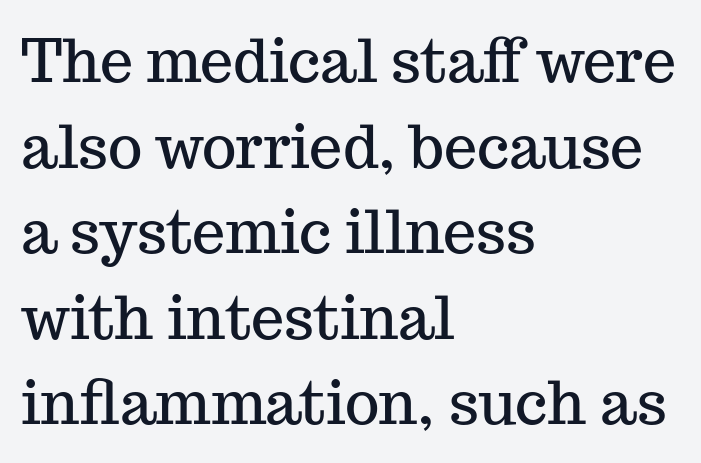
The compositor pushed each line to the left boundary. Nobody drew a line under any word here. Successive baselines arrive at the customary interval. The axis of the letterforms is exactly vertical. Is this a fixed-width face? No — the glyphs have proportional, varying widths. The designer went with a serif here, giving each stem small feet.
